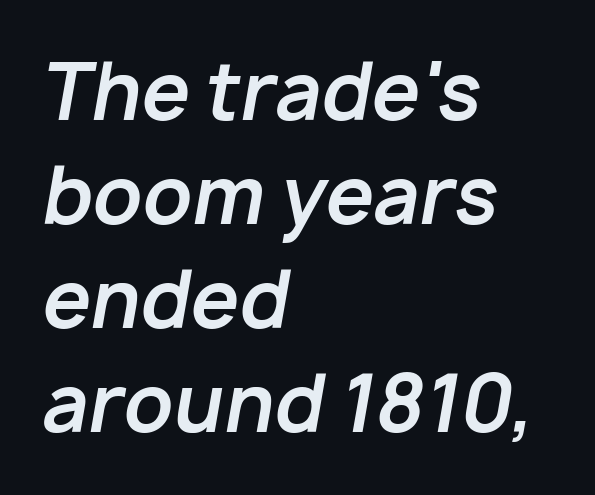
Honestly, there is no underline to notice here at all. The passage shown stacks its lines at a standard gap. The ragged edge is on the right, which tells us the setting is flush left. Characters are canted at an angle relative to the baseline's perpendicular. A typesetter would call this proportional, since set widths differ per character.
